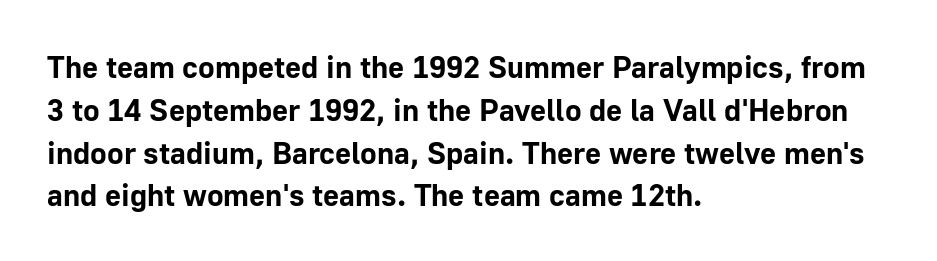
The image shows 31 px bold sans-serif type, upright; set left-aligned, normal line spacing (1.38x), normal letter spacing, not underlined; low stroke contrast and a medium x-height.
